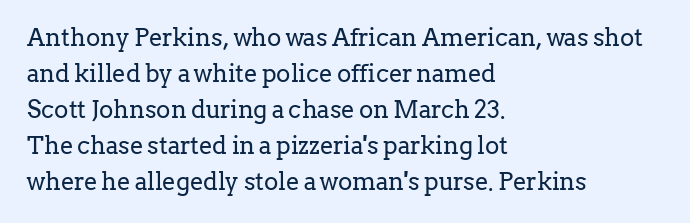
{"italic": "no", "bold": "no", "underline": "no", "align": "left", "line_spacing": "normal", "line_spacing_ratio": 1.5, "letter_spacing": "normal", "letter_spacing_em": 0.0, "glyph_px": 24}
